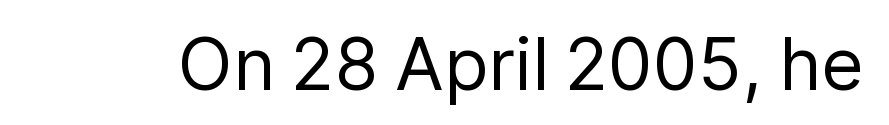
{"serif": "no", "italic": "no", "bold": "no", "weight": "regular", "width": "normal", "stroke_contrast": "low", "x_height": "medium", "monospaced": "no", "underline": "no", "letter_spacing": "normal", "letter_spacing_em": 0.0, "glyph_px": 72}
